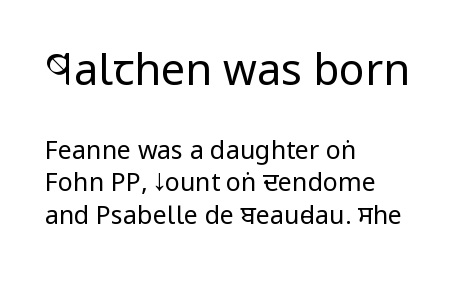
Q: Is the text bold? A: No.
Q: Is the text italic (slanted)? A: No, it is upright.
Q: Is the typeface a serif or a sans-serif typeface? A: Sans-serif.
Q: Is the text underlined? A: No.
Q: How is the paragraph aligned? A: Left-aligned.
Q: Is the spacing between letters normal or unusually wide? A: Normal.
Q: Is the spacing between lines tight, normal or loose? A: Normal.
Q: Which block of text is set in a larger size, the first (top) or the second (bottom)? A: The first (top) one.
Q: Width (condensed, normal, or wide)? A: Condensed.
Q: Stroke contrast? A: Low.
Q: x-height? A: Large.
Q: Monospaced? A: No.
